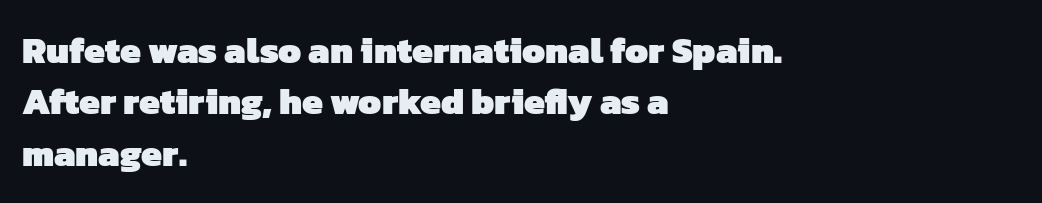
The image shows 37 px heavy sans-serif type; set left-aligned, normal line spacing (1.39x), normal letter spacing, not underlined; low stroke contrast and a medium x-height.
